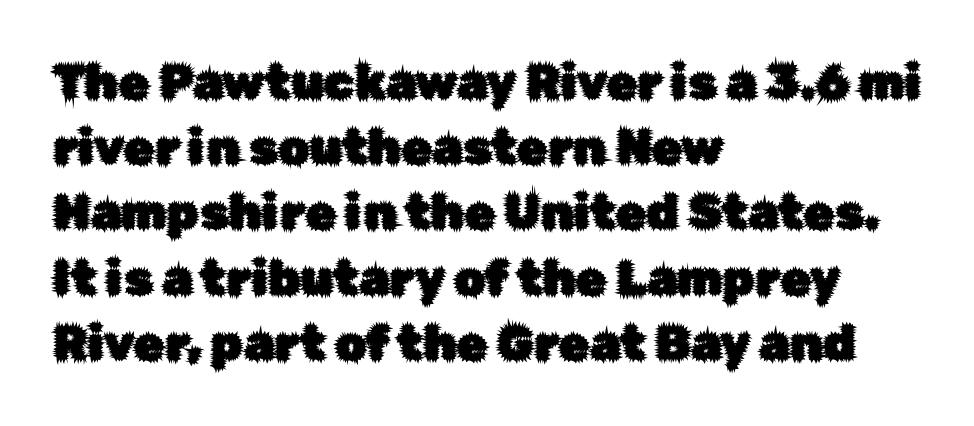
{"serif": "no", "italic": "no", "width": "normal", "stroke_contrast": "low", "x_height": "medium", "monospaced": "no", "underline": "no", "align": "left", "line_spacing": "normal", "line_spacing_ratio": 1.33, "letter_spacing": "normal", "letter_spacing_em": 0.0, "glyph_px": 49}
